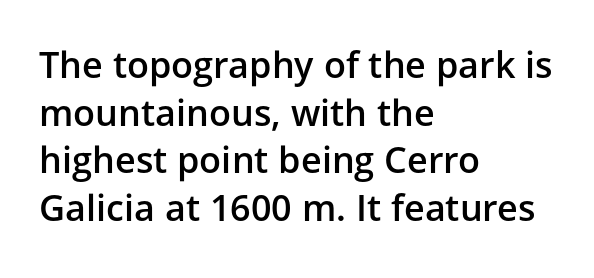
The image shows 36 px semibold sans-serif type, upright; set left-aligned, normal line spacing (1.32x), normal letter spacing, not underlined; low stroke contrast and a medium x-height.
